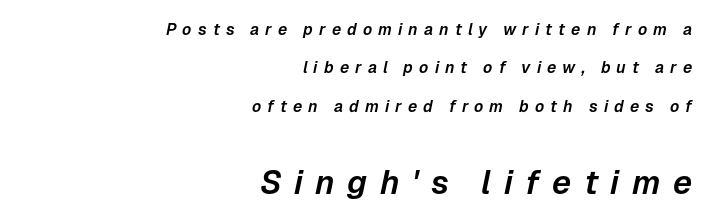
Q: Is the text italic (slanted)? A: Yes, it leans right by about 12 degrees.
Q: Is the text underlined? A: No.
Q: How is the paragraph aligned? A: Right-aligned.
Q: Is the spacing between letters normal or unusually wide? A: Unusually wide.
Q: Is the spacing between lines tight, normal or loose? A: Loose.
Q: Which block of text is set in a larger size, the first (top) or the second (bottom)? A: The second (bottom) one.
Q: Width (condensed, normal, or wide)? A: Normal.
Q: Stroke contrast? A: Low.
Q: x-height? A: Medium.
Q: Monospaced? A: No.
